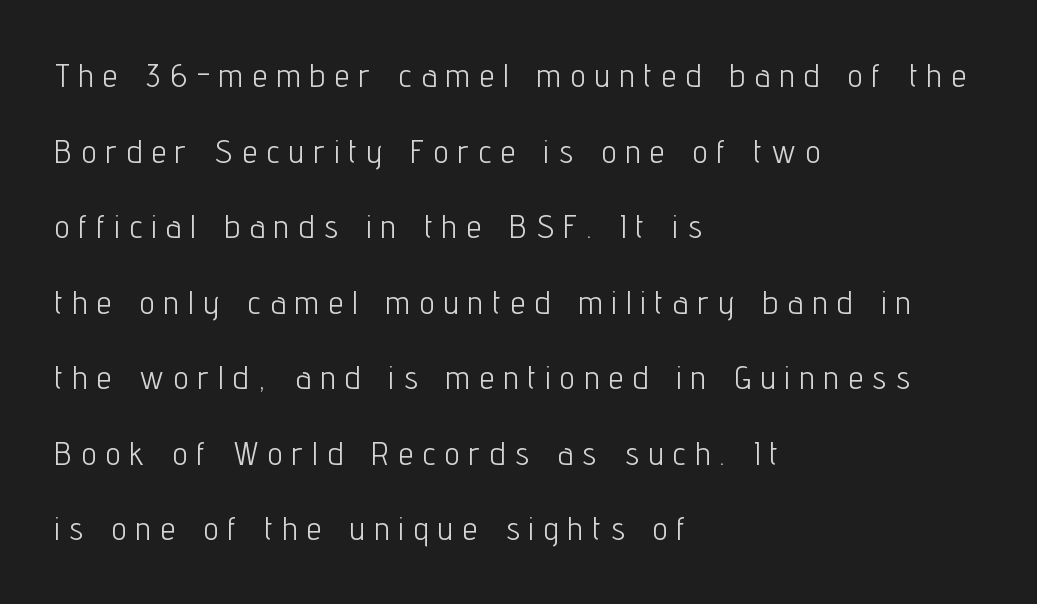
Vertical stems look standard width or narrower in stroke. The words here are not underlined. This is sans-serif lettering, the kind often seen on screens and signage. Each letter keeps its own natural width here, so spacing adapts to shape. Layout note: lines flush left.
